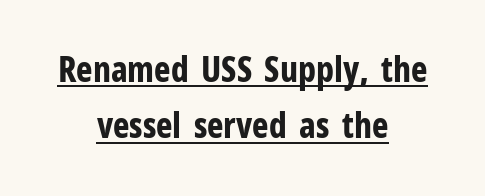
Q: Is the text bold? A: Yes.
Q: Is the text italic (slanted)? A: No, it is upright.
Q: Is the typeface a serif or a sans-serif typeface? A: Sans-serif.
Q: Is the text underlined? A: Yes.
Q: How is the paragraph aligned? A: Centered.
Q: Is the spacing between letters normal or unusually wide? A: Normal.
Q: Is the spacing between lines tight, normal or loose? A: Normal.
Q: Width (condensed, normal, or wide)? A: Condensed.
Q: Stroke contrast? A: Low.
Q: x-height? A: Medium.
Q: Monospaced? A: No.
